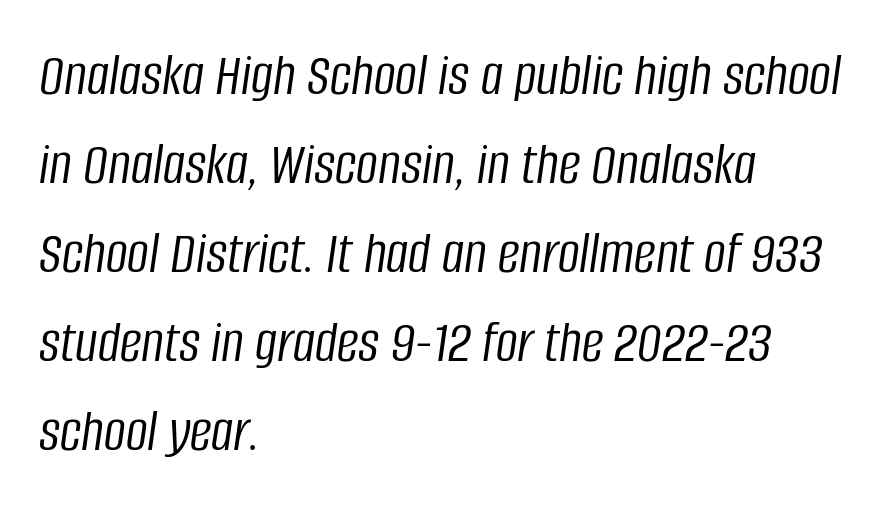
The image shows 61 px light, condensed type, italic (leaning right); set left-aligned, normal line spacing (1.46x), normal letter spacing, not underlined; low stroke contrast and a large x-height.
